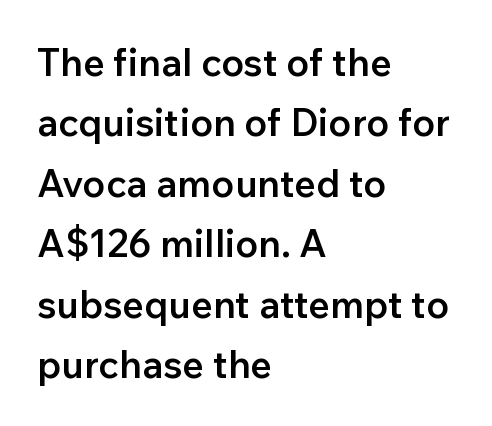
The image shows 38 px semibold sans-serif type, upright; set left-aligned, normal line spacing (1.59x), normal letter spacing, not underlined; low stroke contrast and a medium x-height.
